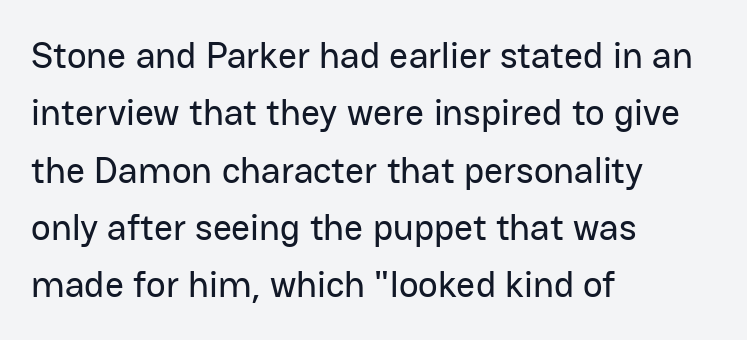
Check where the strokes stop: nothing finishes them off — pure sans. Whoever set this chose a conventional vertical rhythm. Ordinary non-slanted type is in use. Underlining? Definitely not there. Line starts are locked; line ends wander. These lines are rendered in a variable-pitch font.
